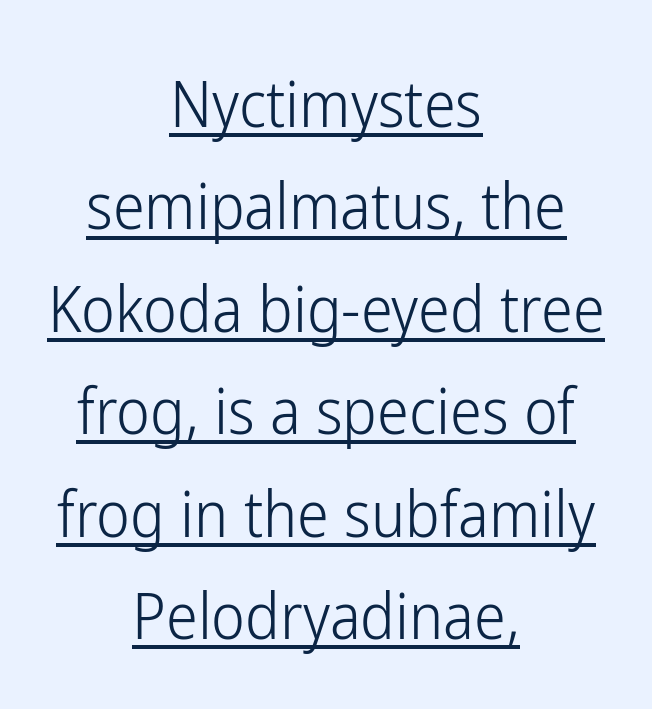
{"serif": "no", "italic": "no", "bold": "no", "weight": "light", "width": "condensed", "stroke_contrast": "low", "x_height": "medium", "monospaced": "no", "underline": "yes", "align": "center", "line_spacing": "normal", "line_spacing_ratio": 1.6, "letter_spacing": "normal", "letter_spacing_em": 0.0, "glyph_px": 64}
